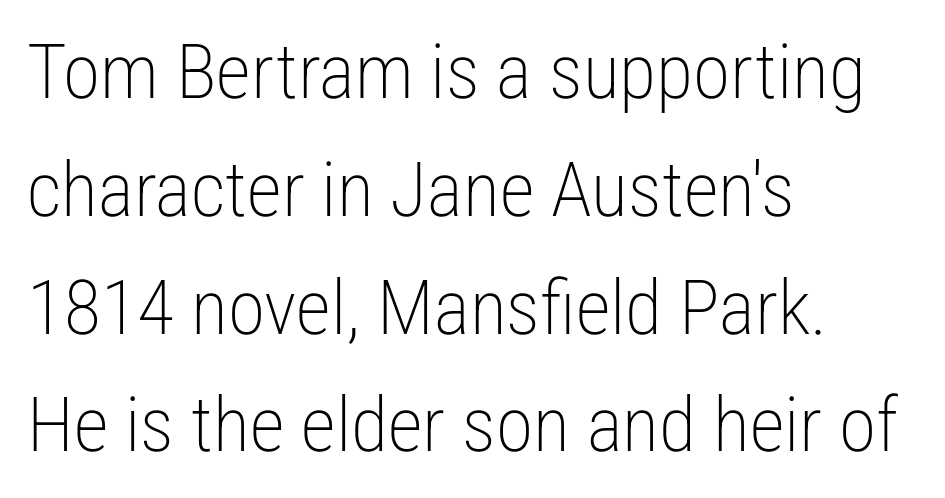
{"serif": "no", "italic": "no", "bold": "no", "weight": "light", "width": "condensed", "stroke_contrast": "low", "x_height": "medium", "monospaced": "no", "underline": "no", "align": "left", "line_spacing": "normal", "line_spacing_ratio": 1.55, "letter_spacing": "normal", "letter_spacing_em": 0.0, "glyph_px": 76}
